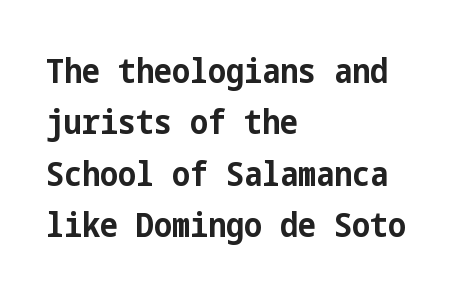
The zone under the glyphs is completely vacant. Leading: standard. Left-aligned paragraph, ragged on the right. Tracking value appears to be zero — textbook default spacing. Emphasis by weight is at full strength: bold.
